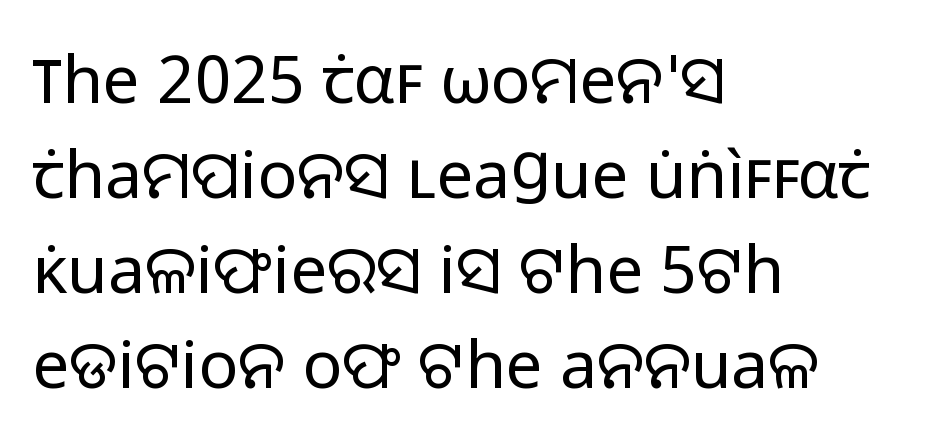
{"serif": "no", "italic": "no", "bold": "no", "weight": "regular", "width": "normal", "stroke_contrast": "low", "x_height": "medium", "monospaced": "no", "underline": "no", "align": "left", "line_spacing": "normal", "line_spacing_ratio": 1.44, "letter_spacing": "normal", "letter_spacing_em": 0.0, "glyph_px": 66}
